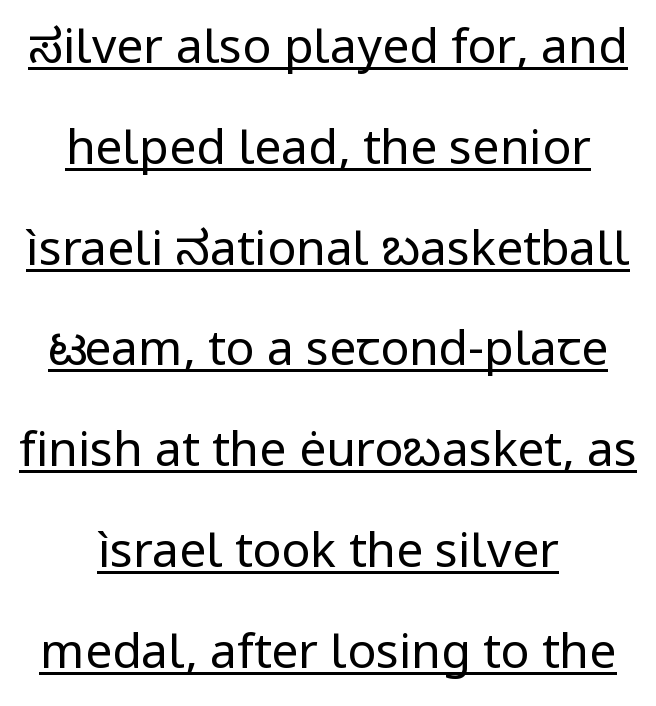
The image shows 48 px regular-weight sans-serif type, upright; set centered, loose line spacing (2.1x), normal letter spacing, underlined; low stroke contrast and a medium x-height.
